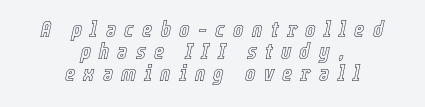
{"italic": "yes", "lean": "right", "slant_degrees": 12, "underline": "no", "align": "center", "line_spacing": "tight", "line_spacing_ratio": 1.01, "letter_spacing": "wide", "letter_spacing_em": 0.37, "glyph_px": 22}
